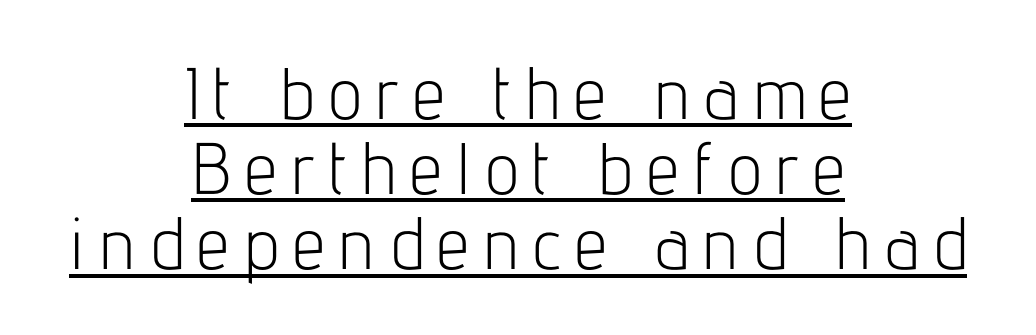
The face looks like a standard text weight, possibly lighter. Italic: no, the glyphs are upright roman. In terms of leading, this rendering errs on the cramped side. Which margin do the lines hug? Neither — every line sits in the middle.
